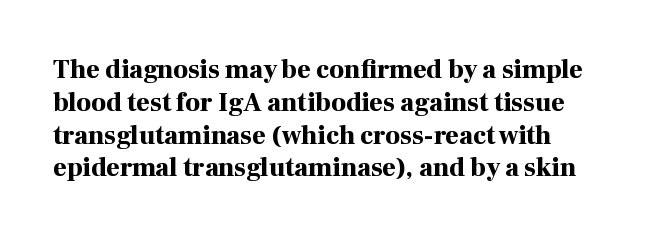
{"italic": "no", "bold": "yes", "underline": "no", "align": "left", "line_spacing": "normal", "line_spacing_ratio": 1.26, "letter_spacing": "normal", "letter_spacing_em": 0.0, "glyph_px": 26}
